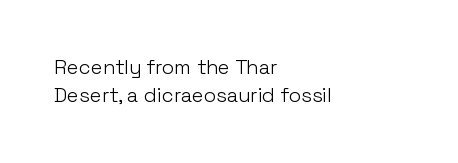
{"italic": "no", "bold": "no", "underline": "no", "align": "left", "line_spacing": "normal", "line_spacing_ratio": 1.41, "letter_spacing": "normal", "letter_spacing_em": 0.0, "glyph_px": 20}
